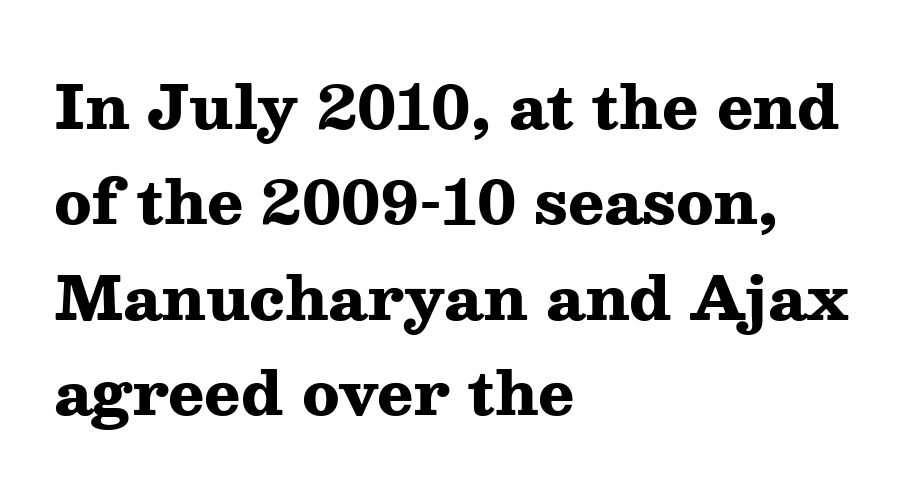
{"serif": "yes", "italic": "no", "bold": "yes", "weight": "heavy", "width": "wide", "stroke_contrast": "medium", "x_height": "medium", "monospaced": "no", "underline": "no", "align": "left", "line_spacing": "normal", "line_spacing_ratio": 1.59, "letter_spacing": "normal", "letter_spacing_em": 0.0, "glyph_px": 60}
